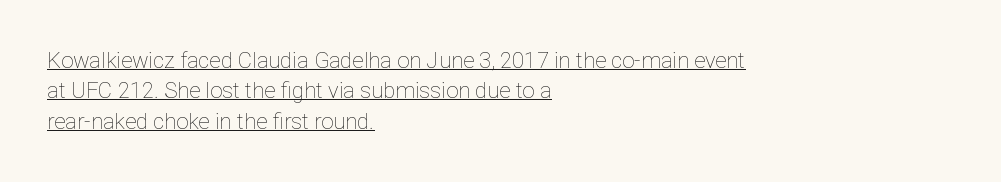
{"italic": "no", "bold": "no", "underline": "yes", "align": "left", "line_spacing": "normal", "line_spacing_ratio": 1.38, "letter_spacing": "normal", "letter_spacing_em": 0.0, "glyph_px": 22}
